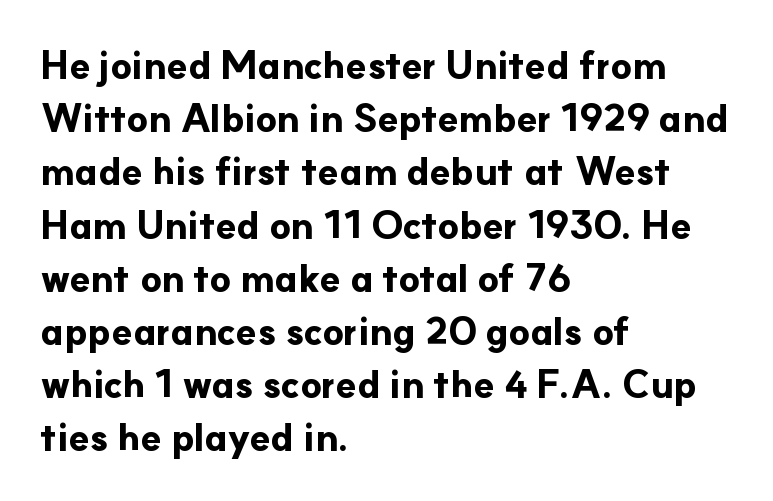
The image shows 38 px bold sans-serif type, upright; set left-aligned, normal line spacing (1.4x), normal letter spacing, not underlined; low stroke contrast and a small x-height.
